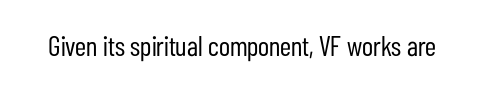
{"serif": "no", "italic": "no", "bold": "no", "weight": "regular", "width": "condensed", "stroke_contrast": "low", "x_height": "medium", "monospaced": "no", "underline": "no", "letter_spacing": "normal", "letter_spacing_em": 0.0, "glyph_px": 28}
